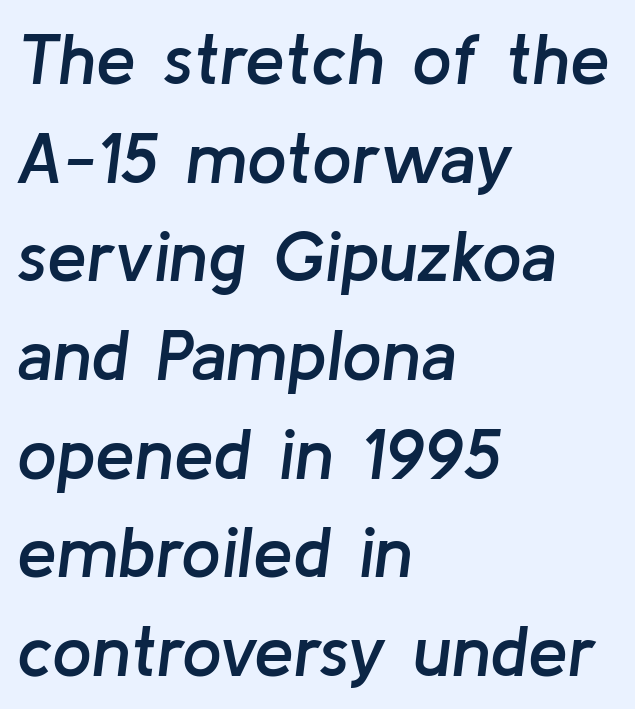
{"italic": "yes", "lean": "right", "slant_degrees": 8, "bold": "semi", "weight": "semibold", "width": "normal", "stroke_contrast": "low", "x_height": "medium", "monospaced": "no", "underline": "no", "align": "left", "line_spacing": "normal", "line_spacing_ratio": 1.39, "letter_spacing": "normal", "letter_spacing_em": 0.0, "glyph_px": 71}
